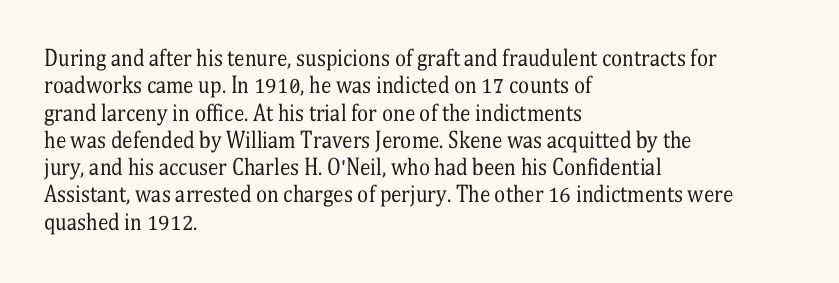
Q: Is the text bold? A: No.
Q: Is the text italic (slanted)? A: No, it is upright.
Q: Is the text underlined? A: No.
Q: How is the paragraph aligned? A: Left-aligned.
Q: Is the spacing between letters normal or unusually wide? A: Normal.
Q: Is the spacing between lines tight, normal or loose? A: Normal.
